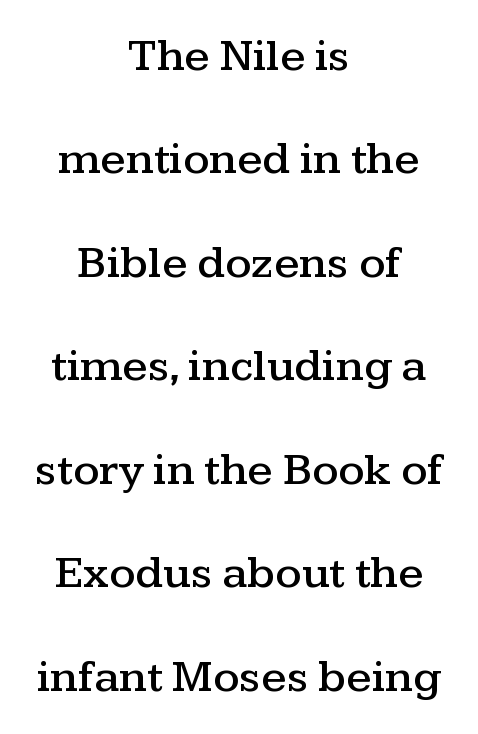
Q: Is the text italic (slanted)? A: No, it is upright.
Q: Is the typeface a serif or a sans-serif typeface? A: Serif.
Q: Is the text underlined? A: No.
Q: How is the paragraph aligned? A: Centered.
Q: Is the spacing between letters normal or unusually wide? A: Normal.
Q: Is the spacing between lines tight, normal or loose? A: Loose.
Q: Width (condensed, normal, or wide)? A: Wide.
Q: Stroke contrast? A: Medium.
Q: x-height? A: Medium.
Q: Monospaced? A: No.
